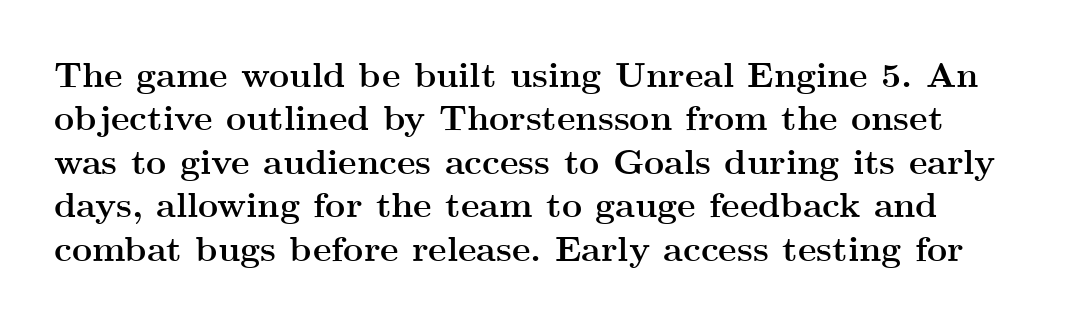
A serif font was chosen for this passage. The typesetting leans heavy: a genuine bold. Spacing verdict: proportional, widths tailored to each character. Unlike italic type, these characters show no tilt at all.
